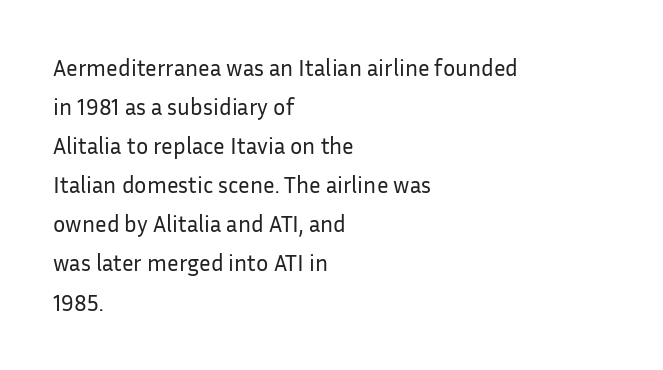
{"italic": "no", "bold": "no", "underline": "no", "align": "left", "line_spacing": "normal", "line_spacing_ratio": 1.7, "letter_spacing": "normal", "letter_spacing_em": 0.0, "glyph_px": 23}
